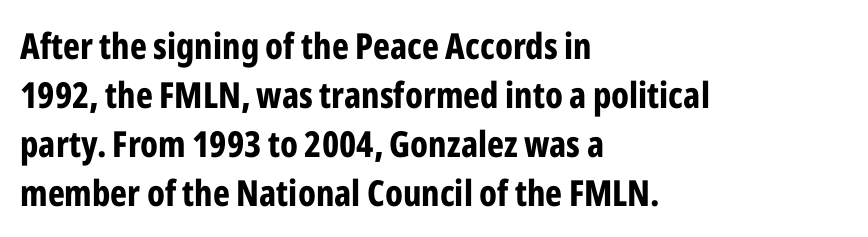
Only glyphs here, with clear space below each row. The axis of the letterforms is exactly vertical. These lines are set flush left with a ragged right edge. Vertically, the passage feels balanced, rows spaced as you'd expect. Spacing verdict: proportional, widths tailored to each character. Heavy-handed strokes throughout: this text is bold.
